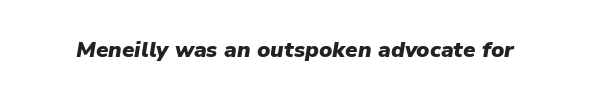
Is the type slanted? Yes — the strokes lean at a clear angle. The string is rendered with underlining switched off. Strokes here are thick enough to call this a true bold. This rendering leaves character spacing at its baseline value.
